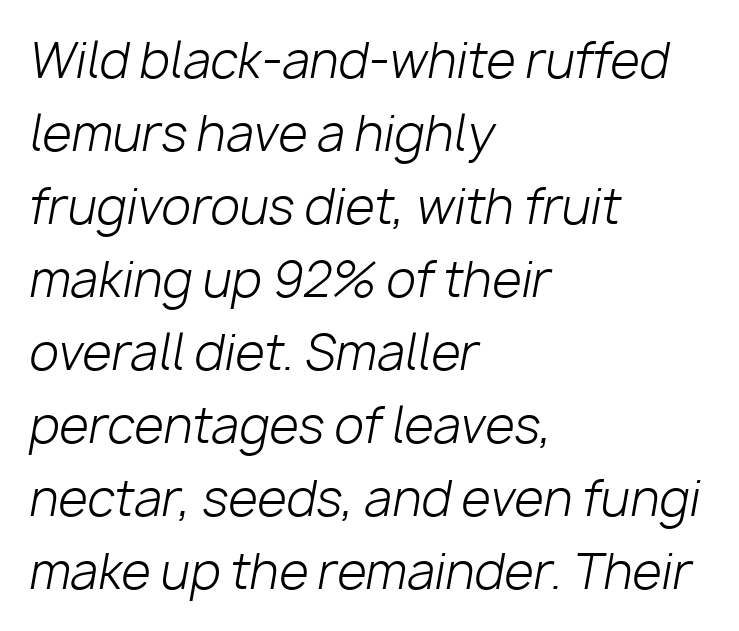
Q: Is the text bold? A: No.
Q: Is the text italic (slanted)? A: Yes, it leans right by about 10 degrees.
Q: Is the text underlined? A: No.
Q: How is the paragraph aligned? A: Left-aligned.
Q: Is the spacing between letters normal or unusually wide? A: Normal.
Q: Is the spacing between lines tight, normal or loose? A: Normal.
Q: Width (condensed, normal, or wide)? A: Normal.
Q: Stroke contrast? A: Low.
Q: x-height? A: Medium.
Q: Monospaced? A: No.
